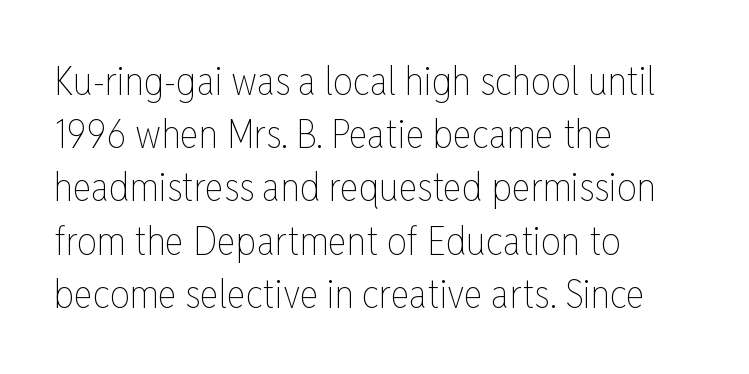
There is no visible air inserted between adjacent glyphs. The text block is weighted toward the left margin, trailing off unevenly rightward. A bare baseline throughout the passage. Posture: upright roman.
